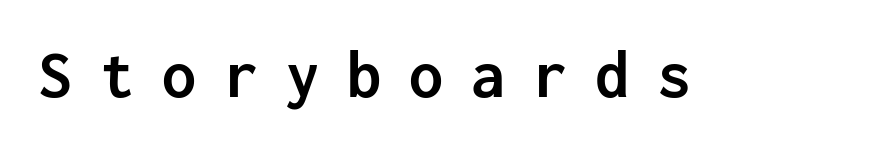
{"serif": "no", "italic": "no", "bold": "yes", "weight": "semibold", "width": "normal", "stroke_contrast": "low", "x_height": "medium", "monospaced": "yes", "underline": "no", "letter_spacing": "wide", "letter_spacing_em": 0.41, "glyph_px": 68}
